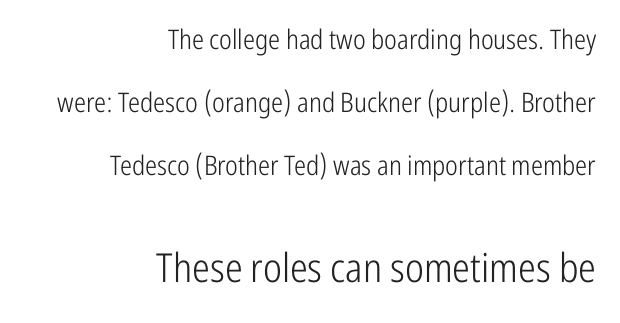
{"serif": "no", "italic": "no", "bold": "no", "weight": "light", "width": "condensed", "stroke_contrast": "low", "x_height": "medium", "monospaced": "no", "underline": "no", "align": "right", "line_spacing": "loose", "line_spacing_ratio": 2.34, "letter_spacing": "normal", "letter_spacing_em": 0.0, "larger_block": "second", "size_ratio": 1.48, "glyph_px": 40}
